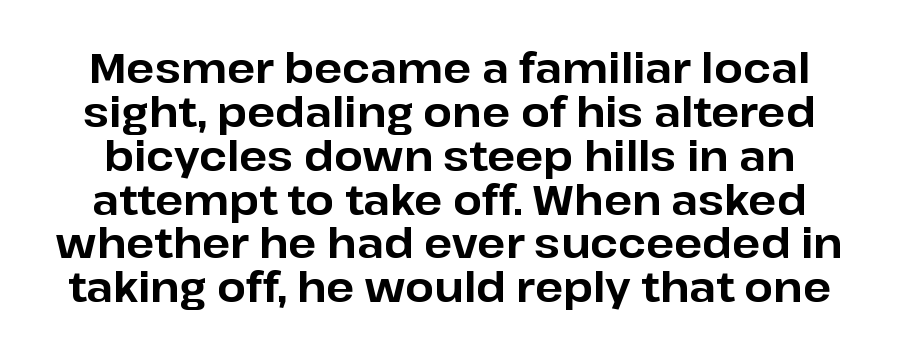
Underlining? Definitely not there. Honestly, the rows look squashed on top of each other. How heavy is the stroke? Heavy — this is a bold. Standard letterfit; no display-style spreading of the glyphs.
